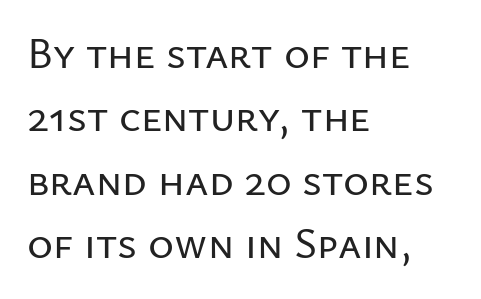
{"serif": "no", "italic": "no", "width": "normal", "stroke_contrast": "low", "x_height": "medium", "monospaced": "no", "underline": "no", "align": "left", "line_spacing": "normal", "line_spacing_ratio": 1.44, "letter_spacing": "normal", "letter_spacing_em": 0.0, "glyph_px": 44}
